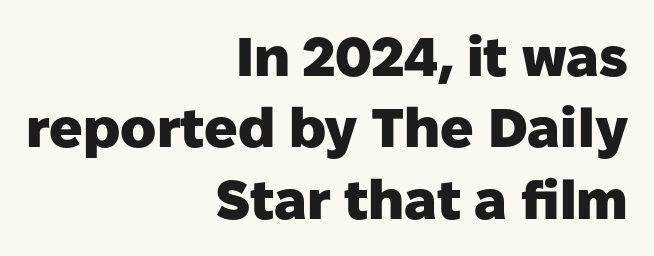
The image shows 55 px heavy sans-serif type, upright; set right-aligned, normal line spacing (1.3x), normal letter spacing, not underlined; low stroke contrast and a medium x-height.
